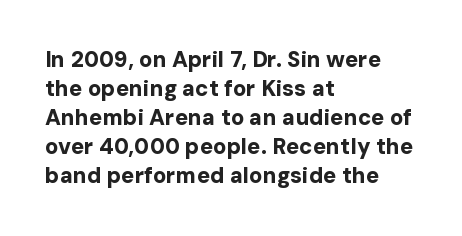
Q: Is the text bold? A: Yes.
Q: Is the text italic (slanted)? A: No, it is upright.
Q: Is the text underlined? A: No.
Q: How is the paragraph aligned? A: Left-aligned.
Q: Is the spacing between letters normal or unusually wide? A: Normal.
Q: Is the spacing between lines tight, normal or loose? A: Normal.
